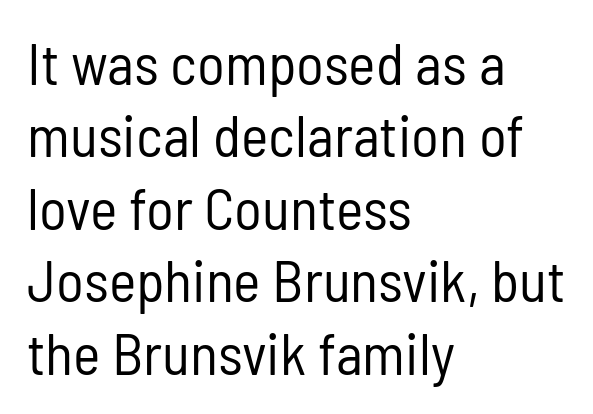
Q: Is the text bold? A: No.
Q: Is the text italic (slanted)? A: No, it is upright.
Q: Is the typeface a serif or a sans-serif typeface? A: Sans-serif.
Q: Is the text underlined? A: No.
Q: How is the paragraph aligned? A: Left-aligned.
Q: Is the spacing between letters normal or unusually wide? A: Normal.
Q: Is the spacing between lines tight, normal or loose? A: Normal.
Q: Width (condensed, normal, or wide)? A: Condensed.
Q: Stroke contrast? A: Low.
Q: x-height? A: Medium.
Q: Monospaced? A: No.
